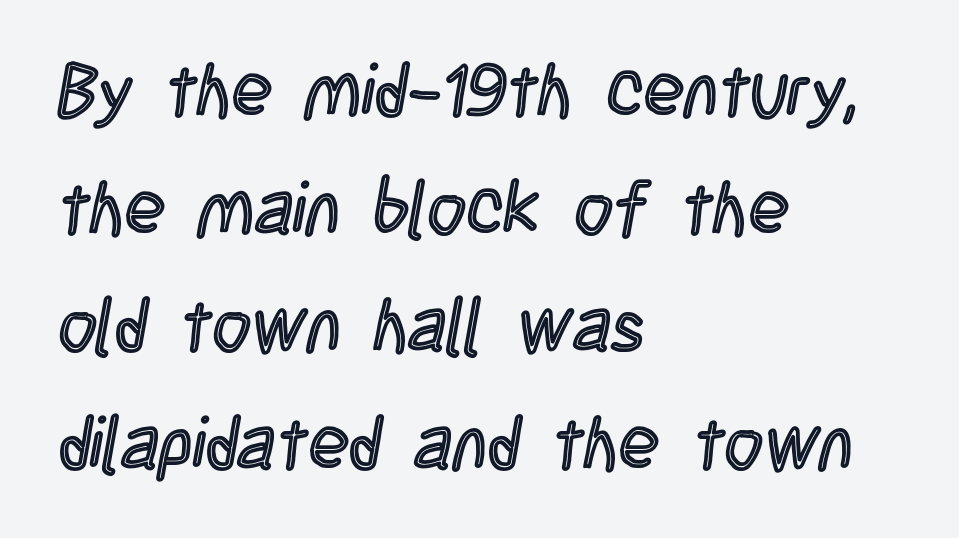
{"width": "condensed", "x_height": "large", "monospaced": "no", "underline": "no", "align": "left", "line_spacing": "normal", "line_spacing_ratio": 1.59, "letter_spacing": "normal", "letter_spacing_em": 0.0, "glyph_px": 74}
